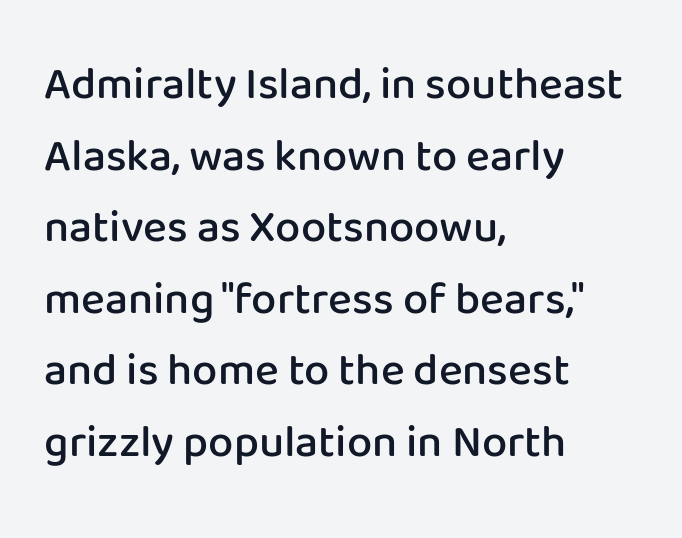
Q: Is the text bold? A: Semi-bold.
Q: Is the text italic (slanted)? A: No, it is upright.
Q: Is the typeface a serif or a sans-serif typeface? A: Sans-serif.
Q: Is the text underlined? A: No.
Q: How is the paragraph aligned? A: Left-aligned.
Q: Is the spacing between letters normal or unusually wide? A: Normal.
Q: Is the spacing between lines tight, normal or loose? A: Normal.
Q: Width (condensed, normal, or wide)? A: Normal.
Q: Stroke contrast? A: Low.
Q: x-height? A: Medium.
Q: Monospaced? A: No.
